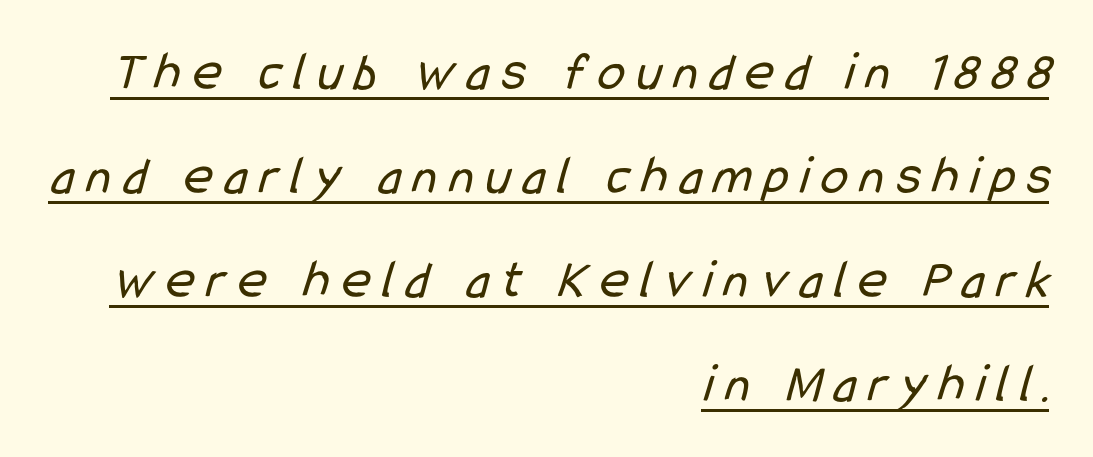
{"serif": "no", "bold": "no", "weight": "regular", "width": "condensed", "stroke_contrast": "low", "x_height": "medium", "monospaced": "no", "underline": "yes", "align": "right", "line_spacing_ratio": 1.89, "letter_spacing": "wide", "letter_spacing_em": 0.22, "glyph_px": 55}
